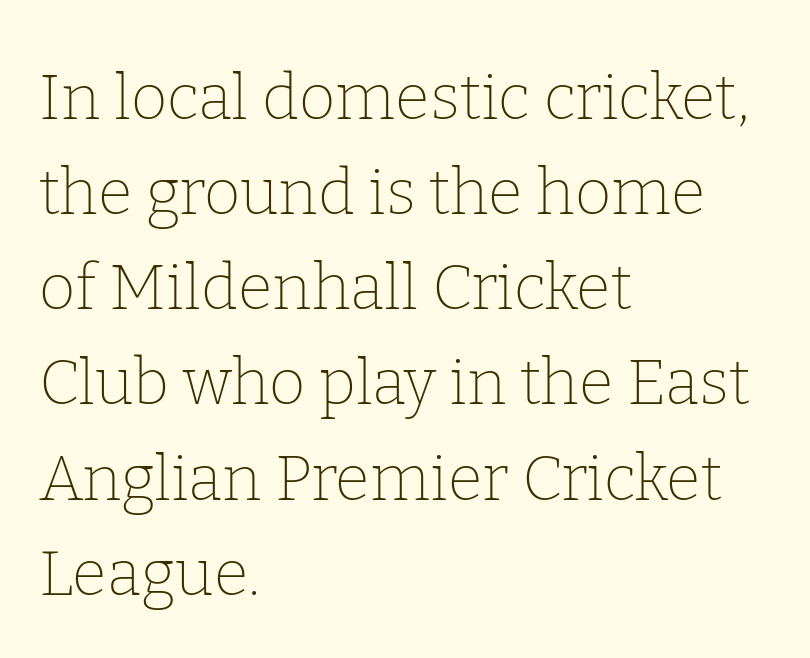
{"serif": "yes", "italic": "no", "bold": "no", "weight": "thin", "width": "normal", "stroke_contrast": "low", "x_height": "medium", "monospaced": "no", "underline": "no", "align": "left", "line_spacing": "normal", "line_spacing_ratio": 1.51, "letter_spacing": "normal", "letter_spacing_em": 0.0, "glyph_px": 63}
